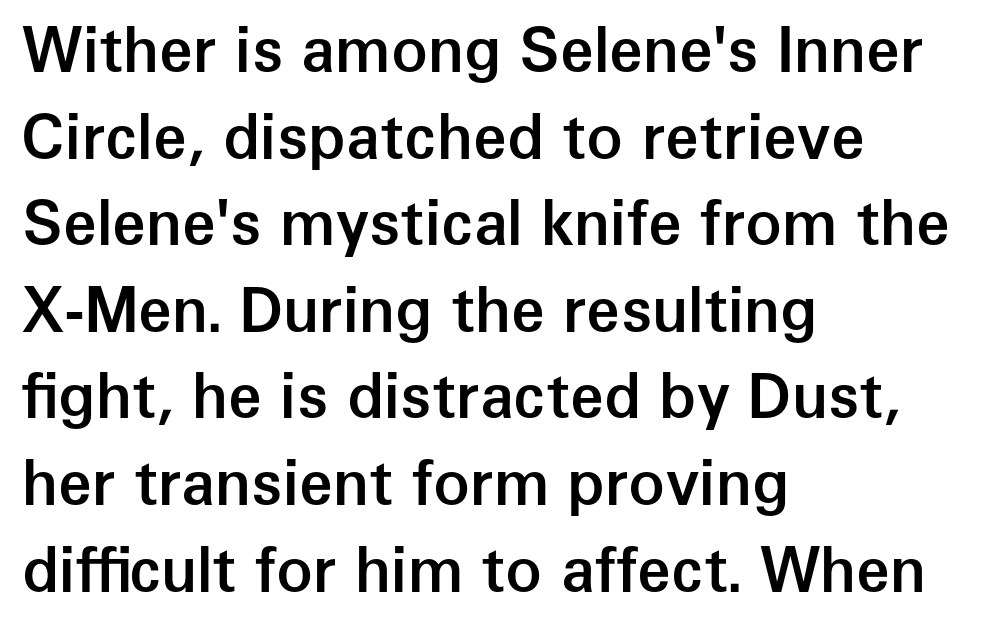
Q: Is the text bold? A: Semi-bold.
Q: Is the text italic (slanted)? A: No, it is upright.
Q: Is the typeface a serif or a sans-serif typeface? A: Sans-serif.
Q: Is the text underlined? A: No.
Q: How is the paragraph aligned? A: Left-aligned.
Q: Is the spacing between letters normal or unusually wide? A: Normal.
Q: Is the spacing between lines tight, normal or loose? A: Normal.
Q: Width (condensed, normal, or wide)? A: Normal.
Q: Stroke contrast? A: Low.
Q: x-height? A: Medium.
Q: Monospaced? A: No.
